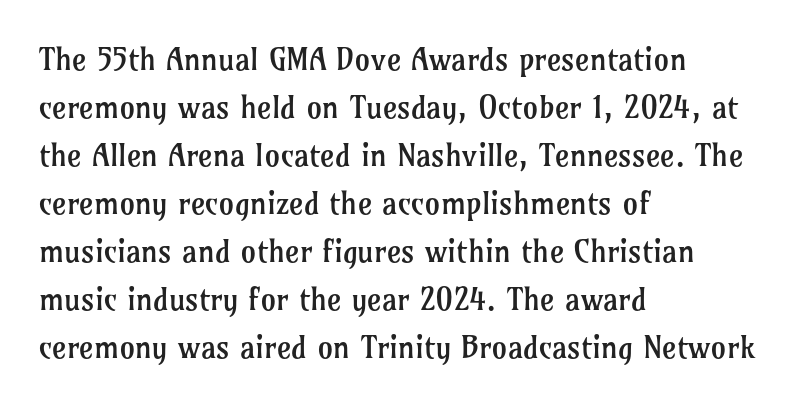
The image shows 31 px regular-weight serif type, upright; set left-aligned, normal line spacing (1.55x), normal letter spacing, not underlined; low stroke contrast and a medium x-height.
